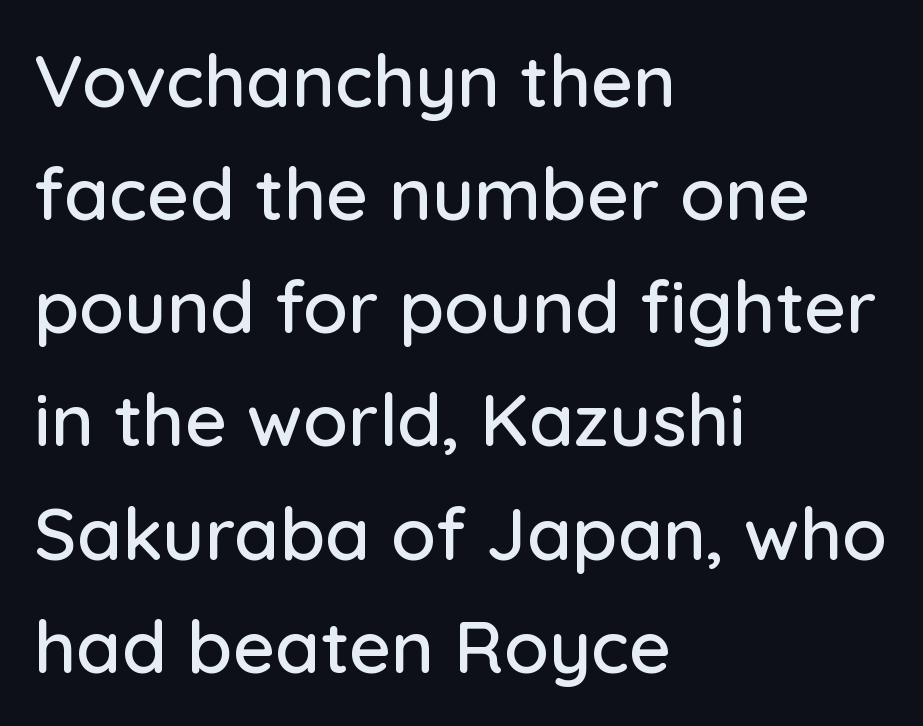
The face used here is a sans, in the tradition of grotesques and geometrics. Is this a fixed-width face? No — the glyphs have proportional, varying widths. The lines in this sample share a left origin and differ only in where they stop. Vertical strokes here are truly vertical. The lines sit at an ordinary, default distance from one another.
